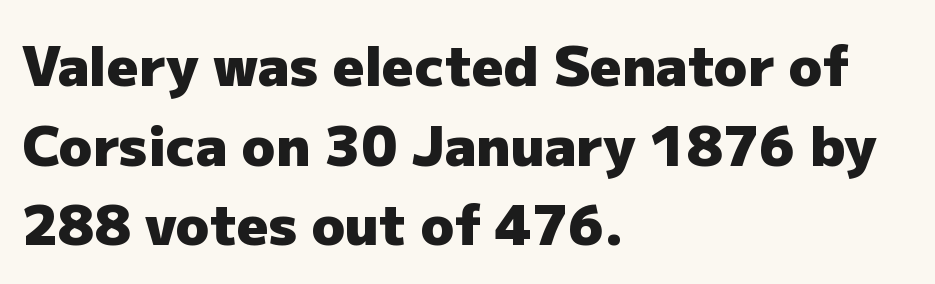
{"serif": "no", "italic": "no", "bold": "yes", "weight": "heavy", "width": "normal", "stroke_contrast": "low", "x_height": "medium", "monospaced": "no", "underline": "no", "align": "left", "line_spacing": "normal", "line_spacing_ratio": 1.45, "letter_spacing": "normal", "letter_spacing_em": 0.0, "glyph_px": 55}
